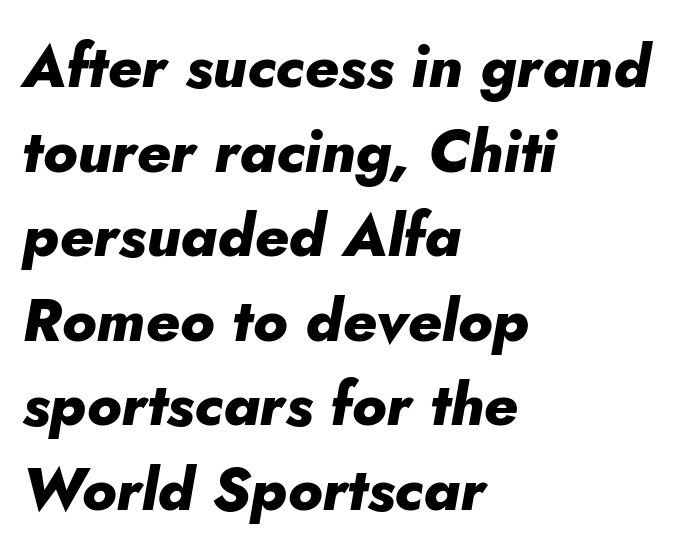
Q: Is the text bold? A: Yes.
Q: Is the text italic (slanted)? A: Yes, it leans right by about 10 degrees.
Q: Is the text underlined? A: No.
Q: How is the paragraph aligned? A: Left-aligned.
Q: Is the spacing between letters normal or unusually wide? A: Normal.
Q: Is the spacing between lines tight, normal or loose? A: Normal.
Q: Width (condensed, normal, or wide)? A: Normal.
Q: Stroke contrast? A: Low.
Q: x-height? A: Small.
Q: Monospaced? A: No.
